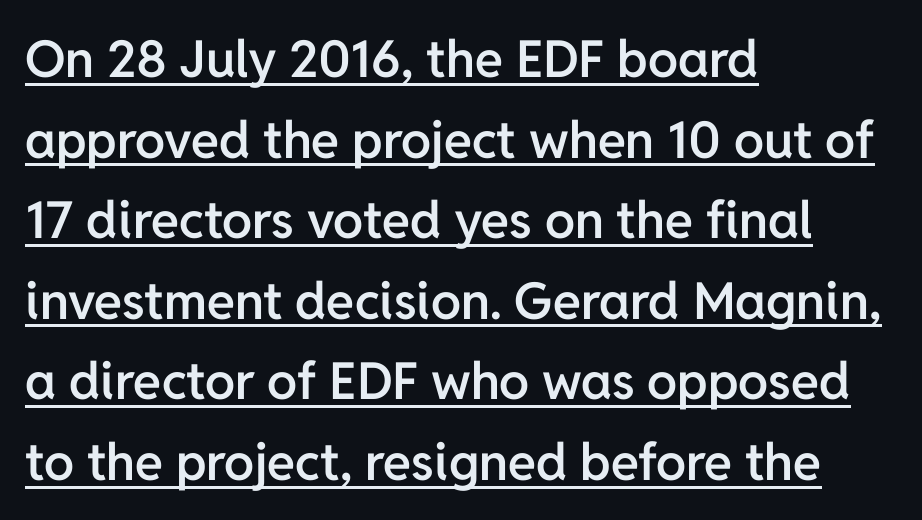
The image shows 51 px semibold sans-serif type, upright; set left-aligned, normal line spacing (1.58x), normal letter spacing, underlined; low stroke contrast and a medium x-height.
